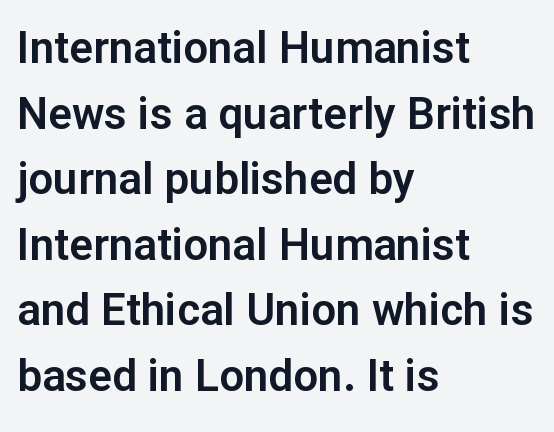
{"serif": "no", "italic": "no", "width": "normal", "stroke_contrast": "low", "x_height": "medium", "monospaced": "no", "underline": "no", "align": "left", "line_spacing": "normal", "line_spacing_ratio": 1.49, "letter_spacing": "normal", "letter_spacing_em": 0.0, "glyph_px": 44}
